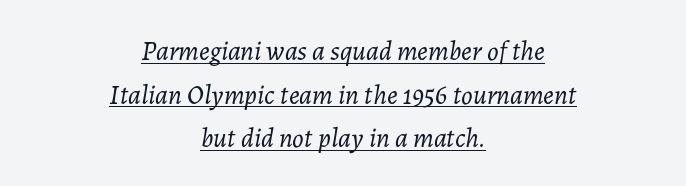
{"italic": "yes", "lean": "right", "slant_degrees": 7, "bold": "no", "underline": "yes", "align": "center", "line_spacing": "normal", "line_spacing_ratio": 1.62, "letter_spacing": "normal", "letter_spacing_em": 0.0, "glyph_px": 27}
